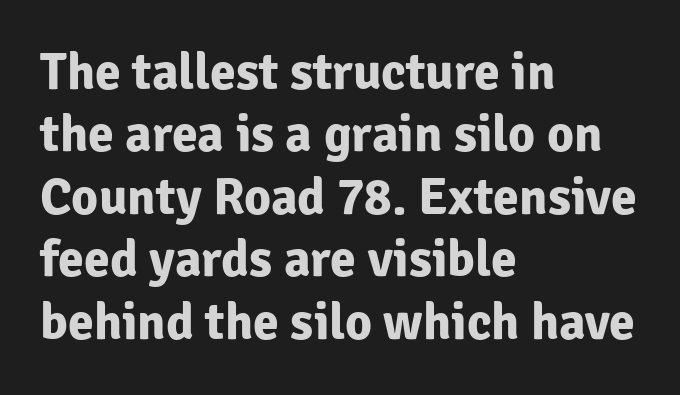
The image shows 52 px bold sans-serif type, upright; set left-aligned, line spacing 1.2x, normal letter spacing, not underlined; low stroke contrast and a medium x-height.
